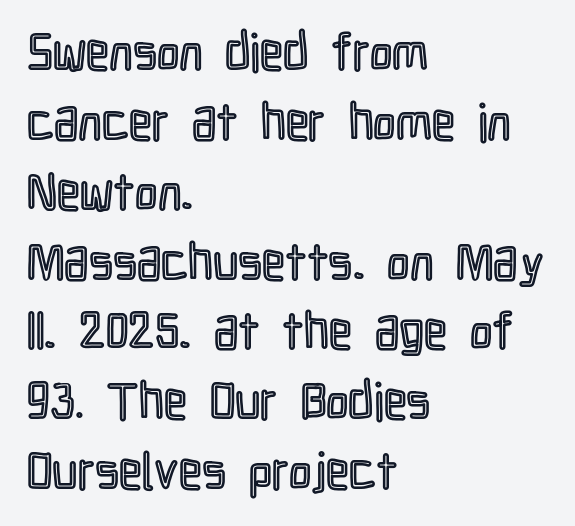
The image shows 51 px condensed type, upright; set left-aligned, normal line spacing (1.37x), normal letter spacing, not underlined; a medium x-height.
